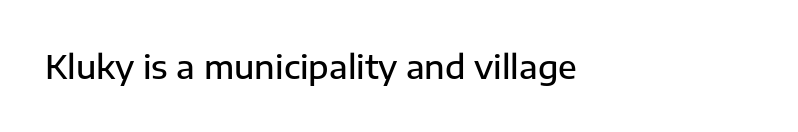
These lines keep a tight, regular rhythm from letter to letter. Do the characters align in a grid? No, the font is proportional. Only glyphs here, with clear space below each row. The font's upright variant was chosen for this text.
